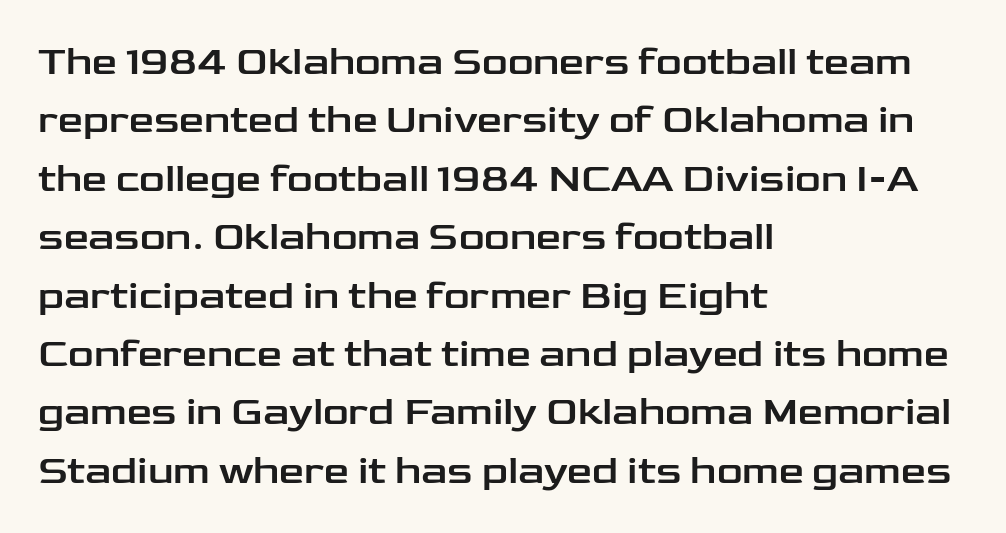
Normally led — the rows are evenly, conventionally spaced. The gaps between neighbouring characters are ordinary and unremarkable. Does the copy run flush right? No — it runs flush left. Are there feet on the stems? There aren't — it's a sans. Descenders are the only things crossing below the line.
